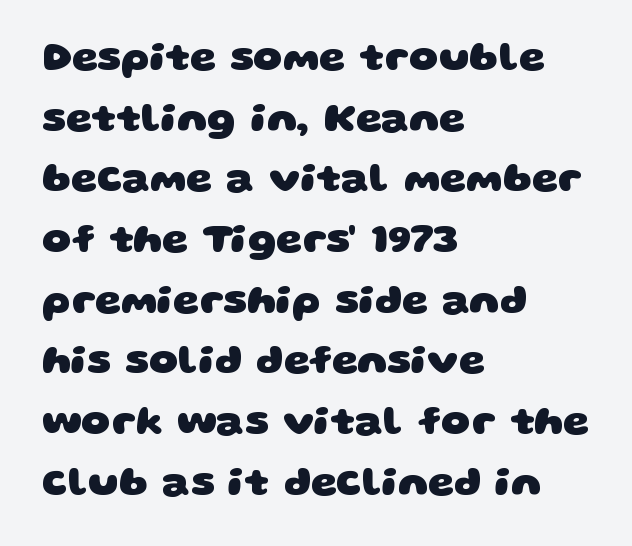
Proportional: the letters do not fall into vertical columns. Characters follow at the spacing the type designer built in. Each new line begins a customary step beneath the previous one. Just letters on the line, the space beneath them empty. The setting favours the left margin, as ordinary paragraphs usually do.
